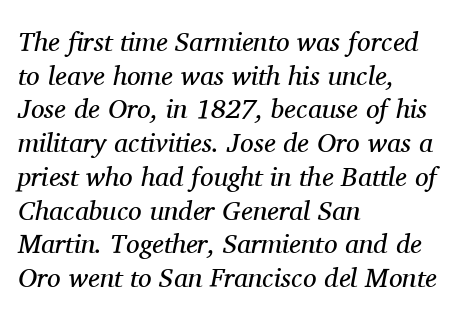
{"italic": "yes", "lean": "right", "slant_degrees": 11, "bold": "no", "underline": "no", "align": "left", "line_spacing": "normal", "line_spacing_ratio": 1.25, "letter_spacing": "normal", "letter_spacing_em": 0.0, "glyph_px": 27}
